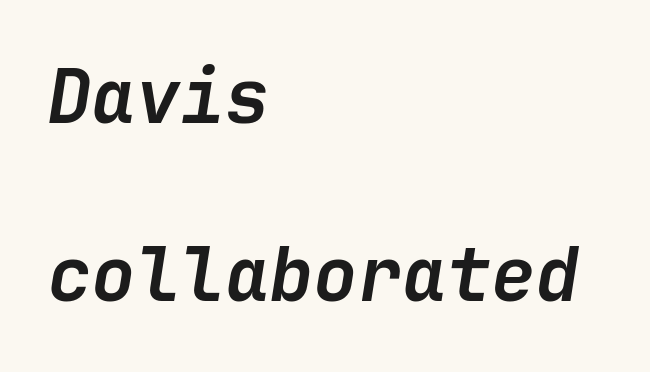
{"italic": "yes", "lean": "right", "slant_degrees": 9, "bold": "yes", "weight": "semibold", "width": "normal", "stroke_contrast": "low", "x_height": "medium", "underline": "no", "align": "left", "line_spacing": "loose", "line_spacing_ratio": 2.41, "letter_spacing": "normal", "letter_spacing_em": 0.0, "glyph_px": 74}
